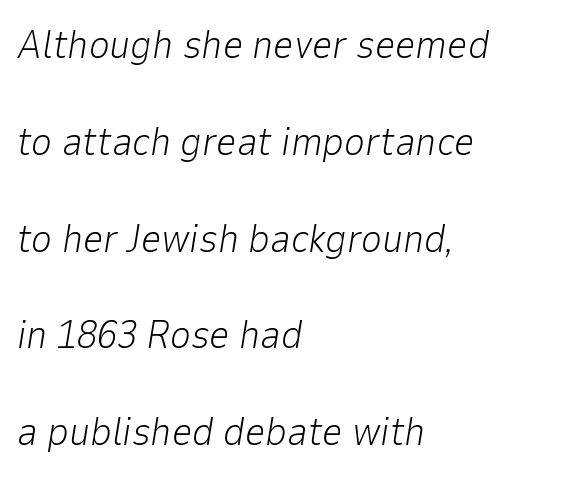
Q: Is the text bold? A: No.
Q: Is the text italic (slanted)? A: Yes, it leans right by about 9 degrees.
Q: Is the text underlined? A: No.
Q: How is the paragraph aligned? A: Left-aligned.
Q: Is the spacing between letters normal or unusually wide? A: Normal.
Q: Is the spacing between lines tight, normal or loose? A: Loose.
Q: Width (condensed, normal, or wide)? A: Normal.
Q: Stroke contrast? A: Low.
Q: x-height? A: Medium.
Q: Monospaced? A: No.
